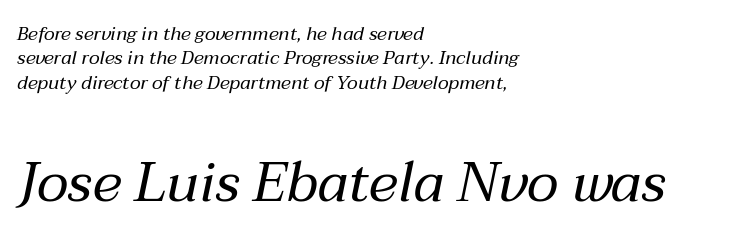
These lines sit exactly where default settings would place them. This rendering uses left alignment, leaving the right contour irregular. Nothing heavy about these letters — not bold at all. A typesetter would call this proportional, since set widths differ per character.
